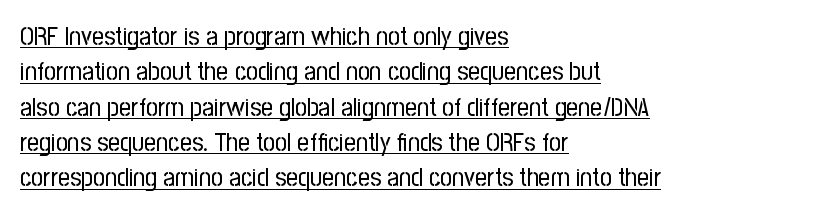
Q: Is the text bold? A: No.
Q: Is the text italic (slanted)? A: No, it is upright.
Q: Is the text underlined? A: Yes.
Q: How is the paragraph aligned? A: Left-aligned.
Q: Is the spacing between letters normal or unusually wide? A: Normal.
Q: Is the spacing between lines tight, normal or loose? A: Normal.
